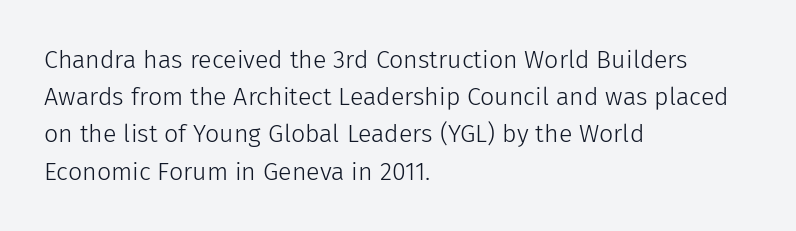
{"italic": "no", "bold": "no", "underline": "no", "align": "left", "line_spacing": "normal", "line_spacing_ratio": 1.49, "letter_spacing": "normal", "letter_spacing_em": 0.0, "glyph_px": 25}
